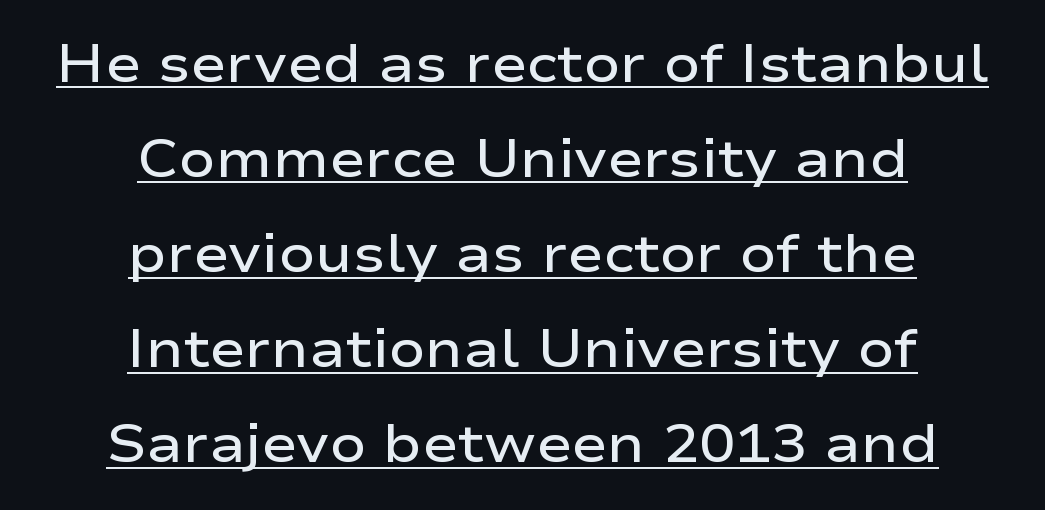
The image shows 54 px semibold, wide sans-serif type, upright; set centered, line spacing 1.76x, normal letter spacing, underlined; low stroke contrast and a medium x-height.
